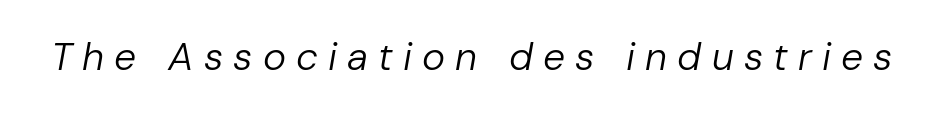
Q: Is the text bold? A: No.
Q: Is the text italic (slanted)? A: Yes, it leans right by about 10 degrees.
Q: Is the text underlined? A: No.
Q: Is the spacing between letters normal or unusually wide? A: Unusually wide.
Q: Width (condensed, normal, or wide)? A: Normal.
Q: Stroke contrast? A: Low.
Q: x-height? A: Medium.
Q: Monospaced? A: No.
